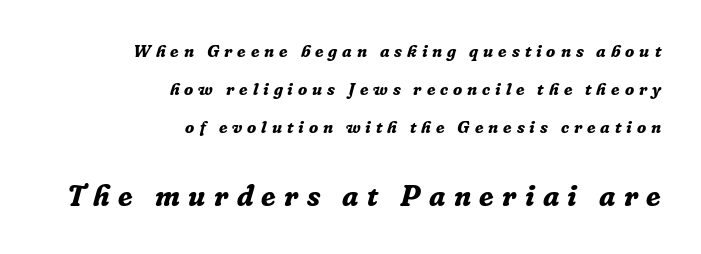
The image shows 29 px bold serif type, italic (leaning right); set right-aligned, loose line spacing (2.23x), unusually wide letter spacing (+0.29 em), not underlined; the second (bottom) block is 1.71x larger; low stroke contrast and a medium x-height.
